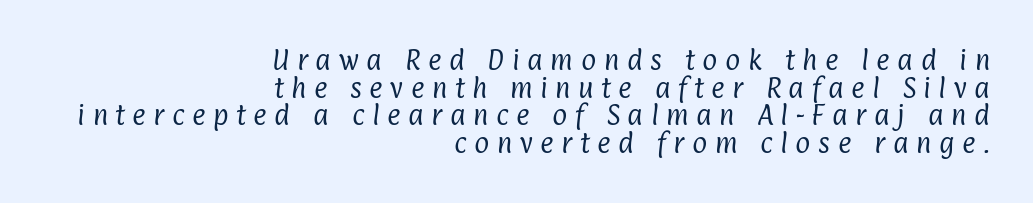
{"bold": "no", "underline": "no", "align": "right", "line_spacing_ratio": 1.2, "letter_spacing": "wide", "letter_spacing_em": 0.33, "glyph_px": 23}
